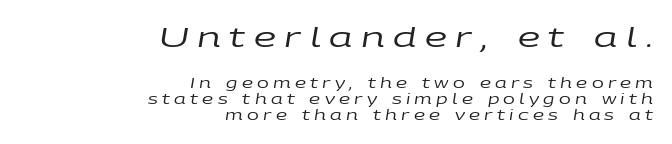
{"italic": "yes", "lean": "right", "slant_degrees": 9, "bold": "no", "weight": "regular", "width": "wide", "stroke_contrast": "low", "x_height": "large", "monospaced": "no", "underline": "no", "align": "right", "line_spacing_ratio": 1.16, "letter_spacing": "wide", "letter_spacing_em": 0.31, "larger_block": "first", "size_ratio": 2.0, "glyph_px": 28}
